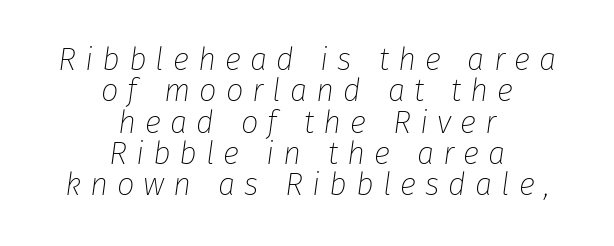
The image shows 31 px thin type, italic (leaning right); set centered, tight line spacing (1.01x), unusually wide letter spacing (+0.29 em), not underlined; low stroke contrast and a medium x-height.
